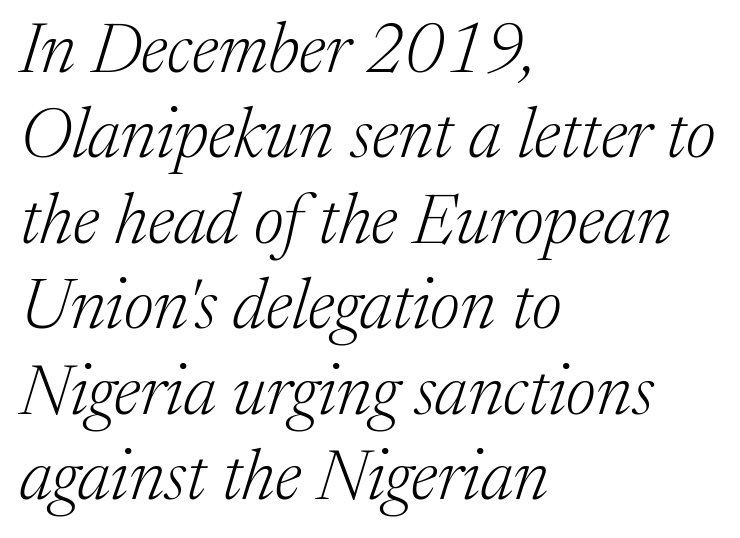
Every character sits at an angle, as italics do. Each letter keeps its own natural width here, so spacing adapts to shape. Little horizontal feet cap the strokes, marking this as serif type. This is not heavy type; no bold has been used. Standard letterfit; no display-style spreading of the glyphs. Caption: multi-line text, flush left, ragged right.
